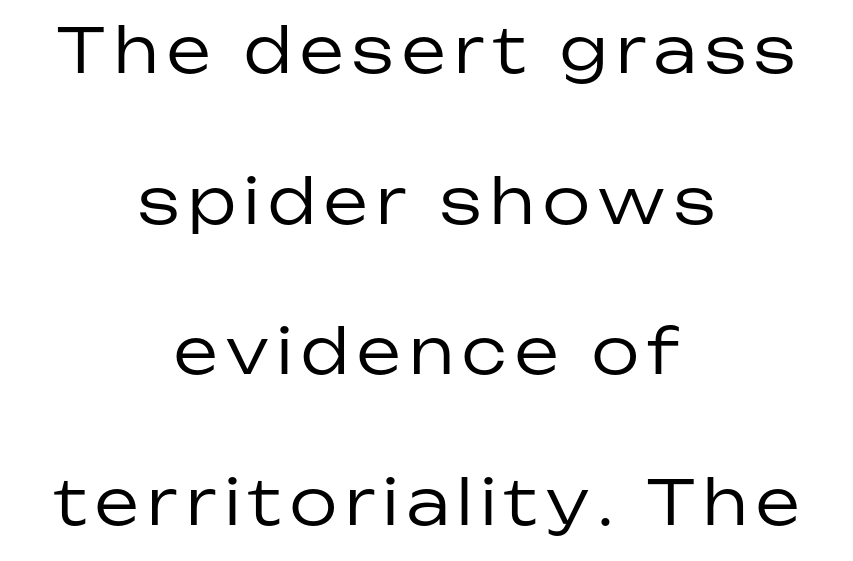
{"serif": "no", "italic": "no", "bold": "no", "weight": "regular", "width": "normal", "stroke_contrast": "low", "x_height": "medium", "monospaced": "no", "underline": "no", "align": "center", "line_spacing": "loose", "line_spacing_ratio": 2.43, "glyph_px": 62}
